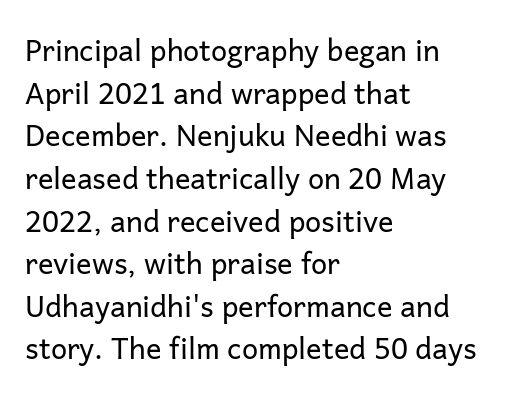
The image shows 29 px regular-weight sans-serif type, upright; set left-aligned, normal line spacing (1.47x), normal letter spacing, not underlined; low stroke contrast and a medium x-height.
